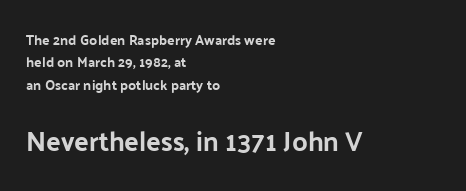
Q: Is the text italic (slanted)? A: No, it is upright.
Q: Is the text underlined? A: No.
Q: How is the paragraph aligned? A: Left-aligned.
Q: Is the spacing between letters normal or unusually wide? A: Normal.
Q: Is the spacing between lines tight, normal or loose? A: Normal.
Q: Which block of text is set in a larger size, the first (top) or the second (bottom)? A: The second (bottom) one.
